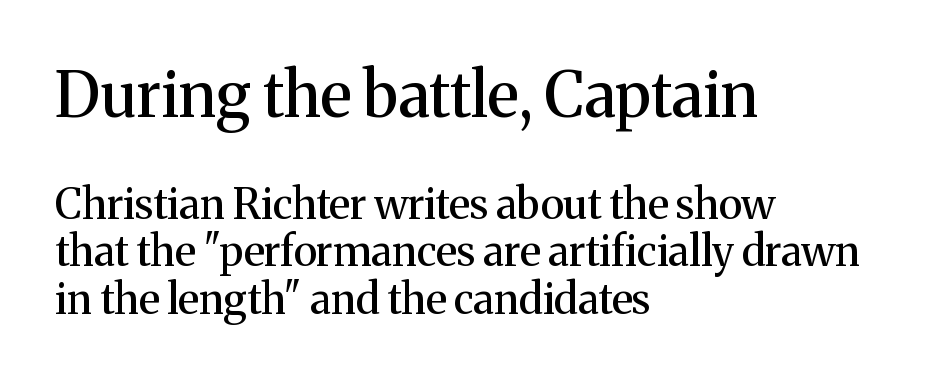
{"serif": "yes", "italic": "no", "width": "normal", "stroke_contrast": "medium", "x_height": "medium", "monospaced": "no", "underline": "no", "align": "left", "line_spacing": "tight", "line_spacing_ratio": 1.13, "letter_spacing": "normal", "letter_spacing_em": 0.0, "larger_block": "first", "size_ratio": 1.5, "glyph_px": 63}
